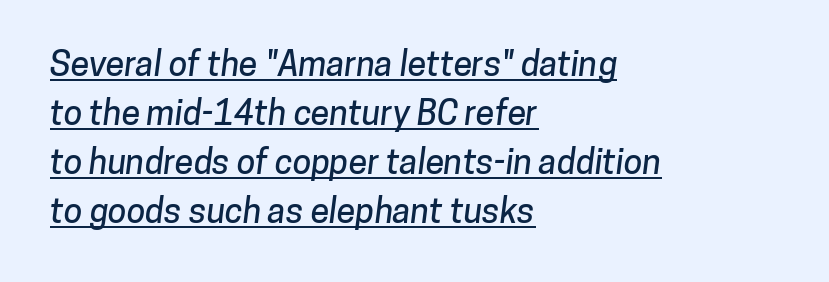
The image shows 34 px sans-serif type; set left-aligned, normal line spacing (1.44x), normal letter spacing, underlined; low stroke contrast and a medium x-height.
